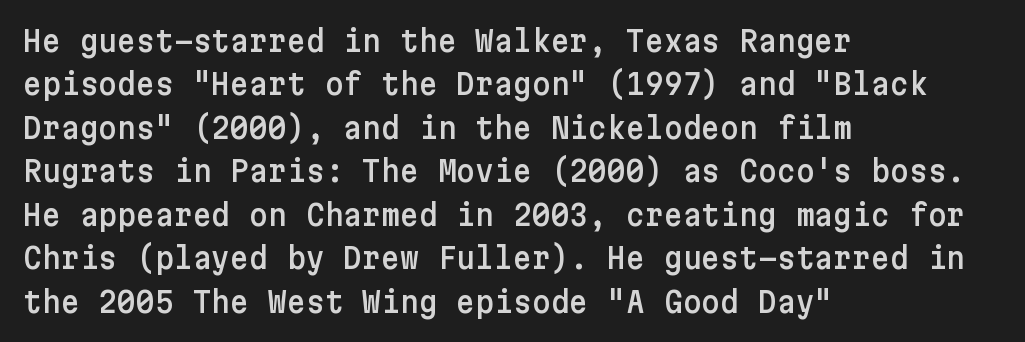
{"serif": "no", "italic": "no", "width": "normal", "stroke_contrast": "low", "x_height": "medium", "underline": "no", "align": "left", "line_spacing": "normal", "line_spacing_ratio": 1.5, "letter_spacing": "normal", "letter_spacing_em": 0.0, "glyph_px": 29}
